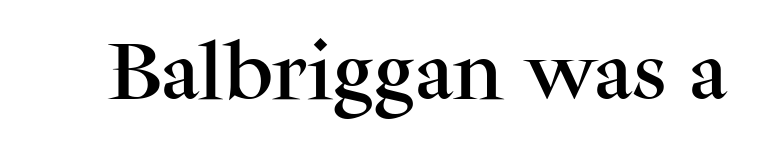
The image shows 63 px serif type, upright; set normal letter spacing, not underlined; medium stroke contrast and a medium x-height.
